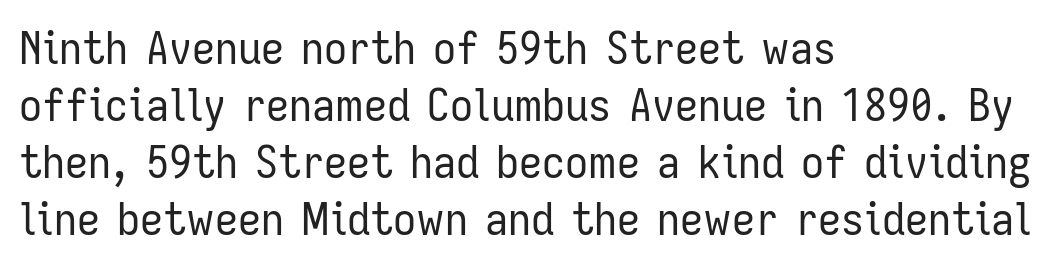
Q: Is the text bold? A: No.
Q: Is the text italic (slanted)? A: No, it is upright.
Q: Is the typeface a serif or a sans-serif typeface? A: Sans-serif.
Q: Is the text underlined? A: No.
Q: How is the paragraph aligned? A: Left-aligned.
Q: Is the spacing between letters normal or unusually wide? A: Normal.
Q: Width (condensed, normal, or wide)? A: Condensed.
Q: Stroke contrast? A: Low.
Q: x-height? A: Medium.
Q: Monospaced? A: No.
